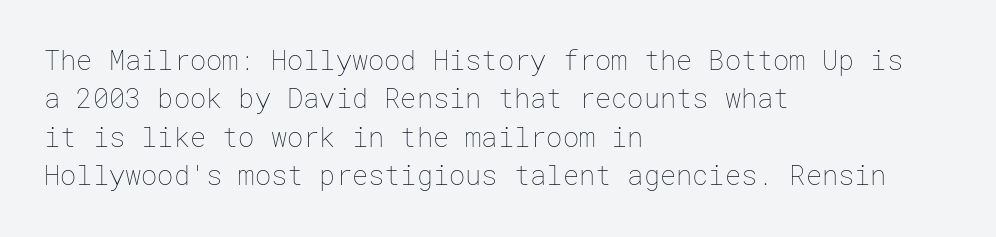
Every row of glyphs begins at an identical x-position on the left. A roman cut, with each character standing at attention. Does the leading feel generous? No, just average. The tracking reads as untouched default to a designer's eye.
